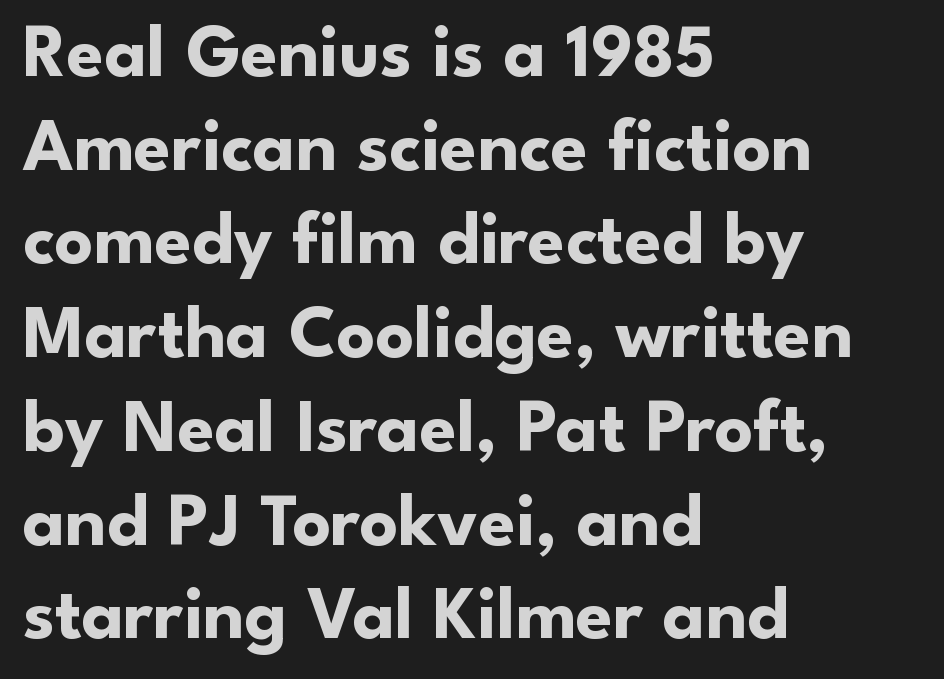
{"serif": "no", "italic": "no", "bold": "yes", "weight": "bold", "width": "normal", "stroke_contrast": "low", "x_height": "small", "monospaced": "no", "underline": "no", "align": "left", "line_spacing": "normal", "line_spacing_ratio": 1.25, "letter_spacing": "normal", "letter_spacing_em": 0.0, "glyph_px": 75}
